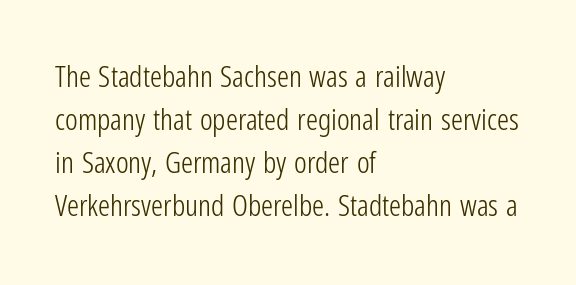
Looks like regular typesetting: each glyph gets only the width it needs. Ordinary non-slanted type is in use. What stands out about the letter spacing? Nothing — it is the standard amount. On a weight scale, this lands at 450 or below. Nobody drew a line under any word here. This block has exactly the height ordinary leading produces.
